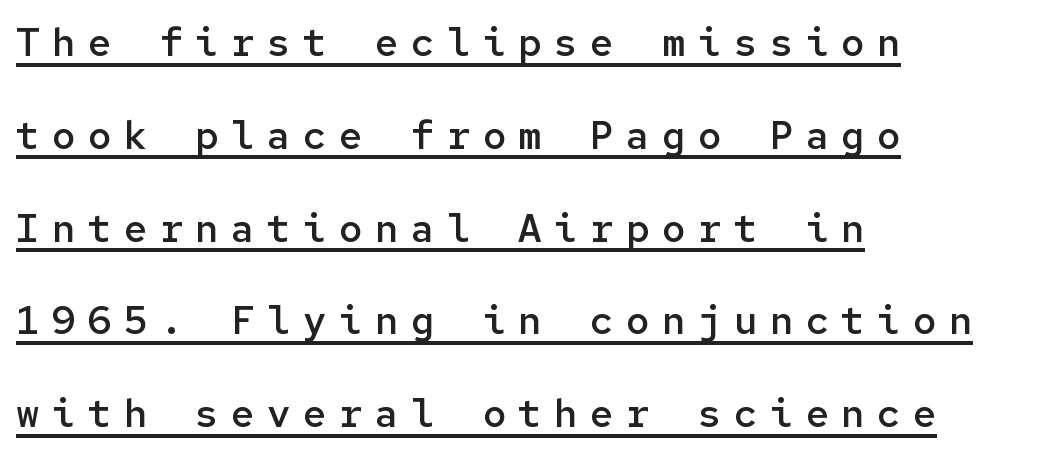
Q: Is the text bold? A: Semi-bold.
Q: Is the text italic (slanted)? A: No, it is upright.
Q: Is the typeface a serif or a sans-serif typeface? A: Sans-serif.
Q: Is the text underlined? A: Yes.
Q: How is the paragraph aligned? A: Left-aligned.
Q: Is the spacing between letters normal or unusually wide? A: Unusually wide.
Q: Is the spacing between lines tight, normal or loose? A: Loose.
Q: Width (condensed, normal, or wide)? A: Normal.
Q: Stroke contrast? A: Low.
Q: x-height? A: Medium.
Q: Monospaced? A: Yes.
